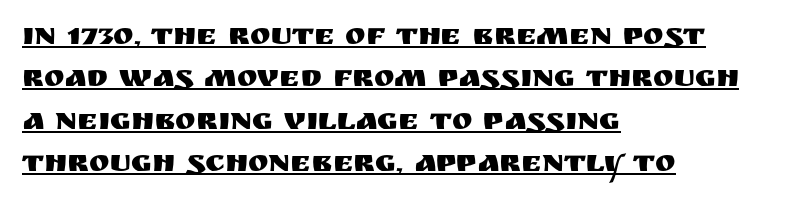
Ordinary non-slanted type is in use. The face used here is proportionally spaced, like ordinary book or web type. Is there an underline? Yes — a line sits under the letters. These lines sit exactly where default settings would place them.
